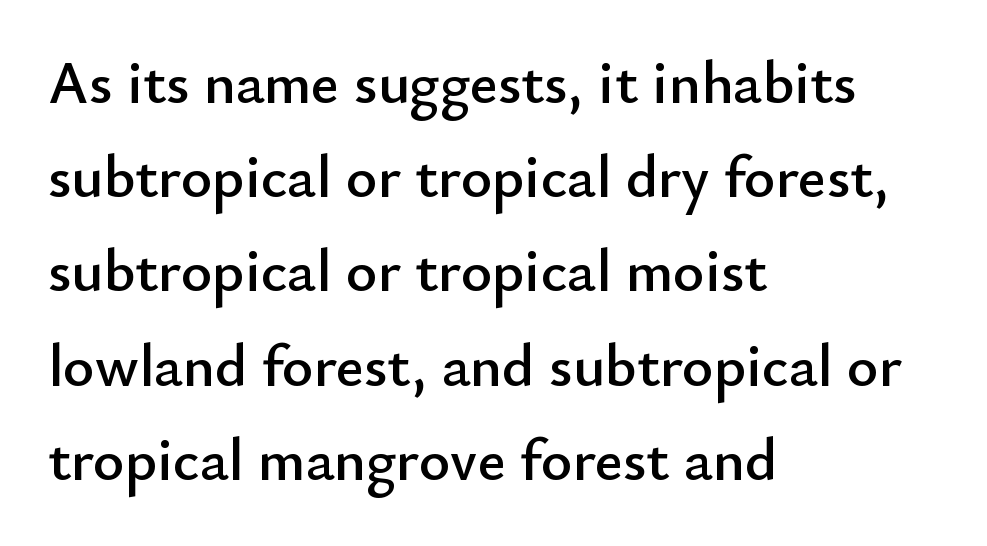
{"serif": "no", "italic": "no", "width": "normal", "stroke_contrast": "low", "x_height": "small", "monospaced": "no", "underline": "no", "align": "left", "line_spacing": "normal", "line_spacing_ratio": 1.57, "letter_spacing": "normal", "letter_spacing_em": 0.0, "glyph_px": 60}
